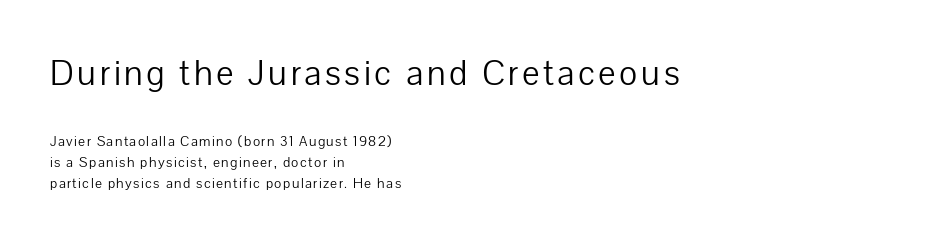
Q: Is the text bold? A: No.
Q: Is the text italic (slanted)? A: No, it is upright.
Q: Is the typeface a serif or a sans-serif typeface? A: Sans-serif.
Q: Is the text underlined? A: No.
Q: How is the paragraph aligned? A: Left-aligned.
Q: Is the spacing between lines tight, normal or loose? A: Normal.
Q: Which block of text is set in a larger size, the first (top) or the second (bottom)? A: The first (top) one.
Q: Width (condensed, normal, or wide)? A: Normal.
Q: Stroke contrast? A: Low.
Q: x-height? A: Medium.
Q: Monospaced? A: No.
